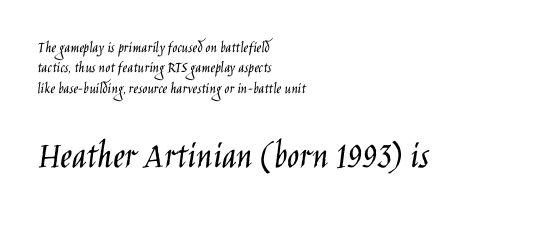
The image shows 40 px light, condensed sans-serif type; set left-aligned, normal line spacing (1.28x), normal letter spacing, not underlined; the second (bottom) block is 2.5x larger; low stroke contrast and a large x-height.
